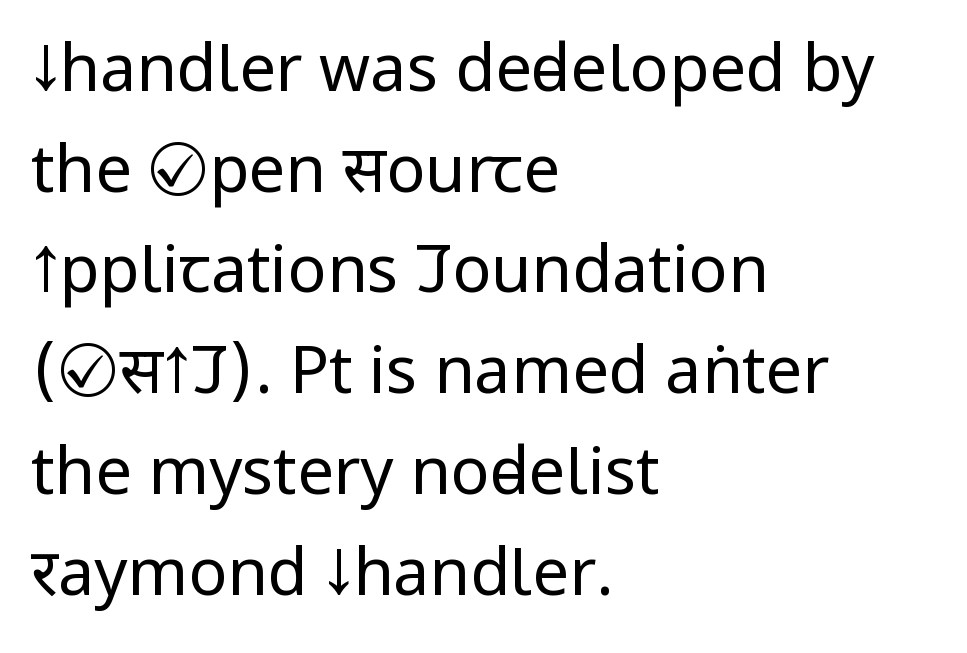
{"serif": "no", "italic": "no", "bold": "no", "weight": "regular", "width": "condensed", "stroke_contrast": "low", "x_height": "large", "monospaced": "no", "underline": "no", "align": "left", "line_spacing": "normal", "line_spacing_ratio": 1.55, "letter_spacing": "normal", "letter_spacing_em": 0.0, "glyph_px": 65}
